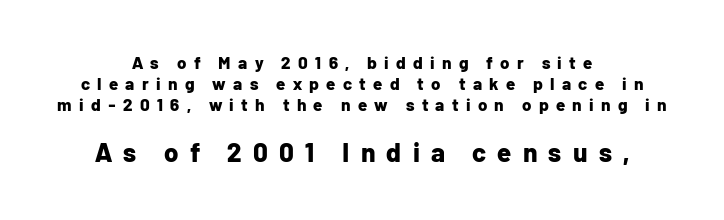
{"italic": "no", "bold": "yes", "underline": "no", "align": "center", "line_spacing_ratio": 1.23, "letter_spacing": "wide", "letter_spacing_em": 0.43, "larger_block": "second", "size_ratio": 1.53, "glyph_px": 26}
